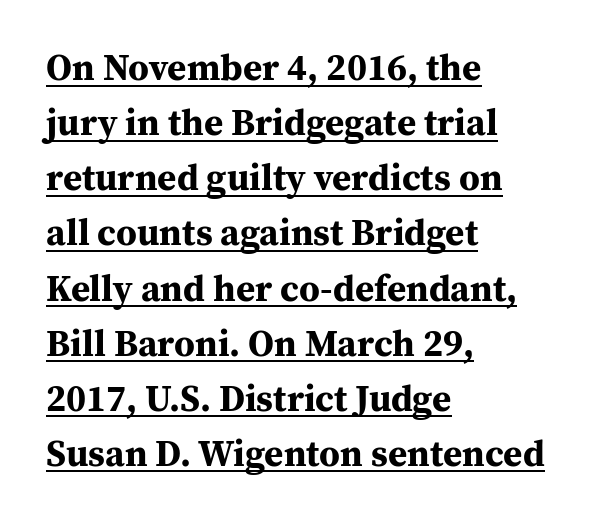
{"serif": "yes", "italic": "no", "bold": "yes", "weight": "bold", "width": "normal", "stroke_contrast": "medium", "x_height": "medium", "monospaced": "no", "underline": "yes", "align": "left", "line_spacing": "normal", "line_spacing_ratio": 1.49, "letter_spacing": "normal", "letter_spacing_em": 0.0, "glyph_px": 37}
